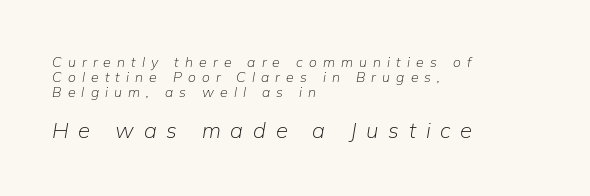
The image shows 22 px text type, italic (leaning right); set left-aligned, tight line spacing (1.08x), unusually wide letter spacing (+0.44 em), not underlined; the second (bottom) block is 1.57x larger.
